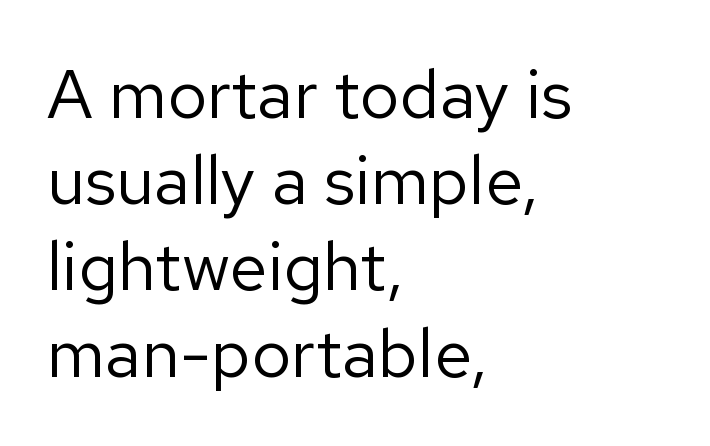
The image shows 69 px regular-weight sans-serif type, upright; set left-aligned, normal line spacing (1.25x), normal letter spacing, not underlined; low stroke contrast and a medium x-height.
